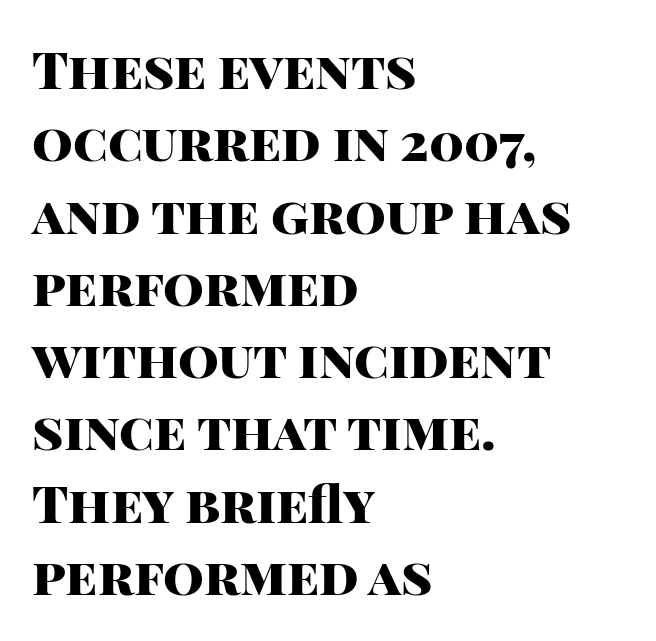
Q: Is the text bold? A: Yes.
Q: Is the text italic (slanted)? A: No, it is upright.
Q: Is the typeface a serif or a sans-serif typeface? A: Sans-serif.
Q: Is the text underlined? A: No.
Q: How is the paragraph aligned? A: Left-aligned.
Q: Is the spacing between letters normal or unusually wide? A: Normal.
Q: Is the spacing between lines tight, normal or loose? A: Normal.
Q: Width (condensed, normal, or wide)? A: Normal.
Q: Stroke contrast? A: High.
Q: x-height? A: Large.
Q: Monospaced? A: No.
